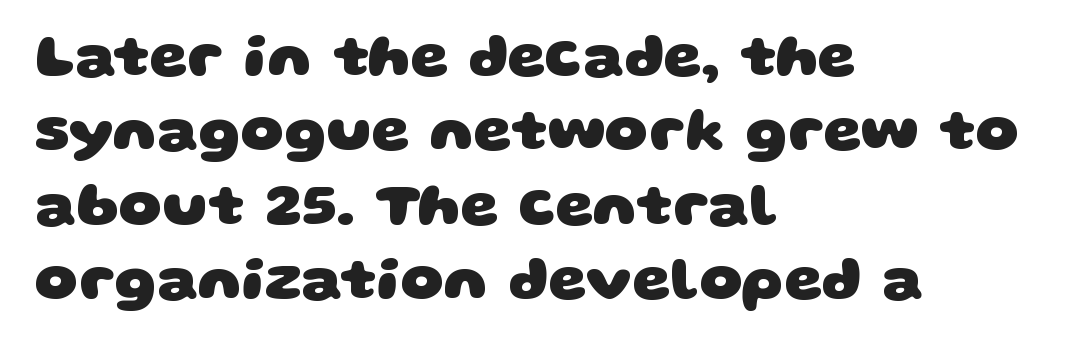
Horizontally, the lines are justified to the leading edge only. The letters sit at their default tracking, neither squeezed nor spread. Do the characters align in a grid? No, the font is proportional. The letters are bold, with thick, heavy strokes.
